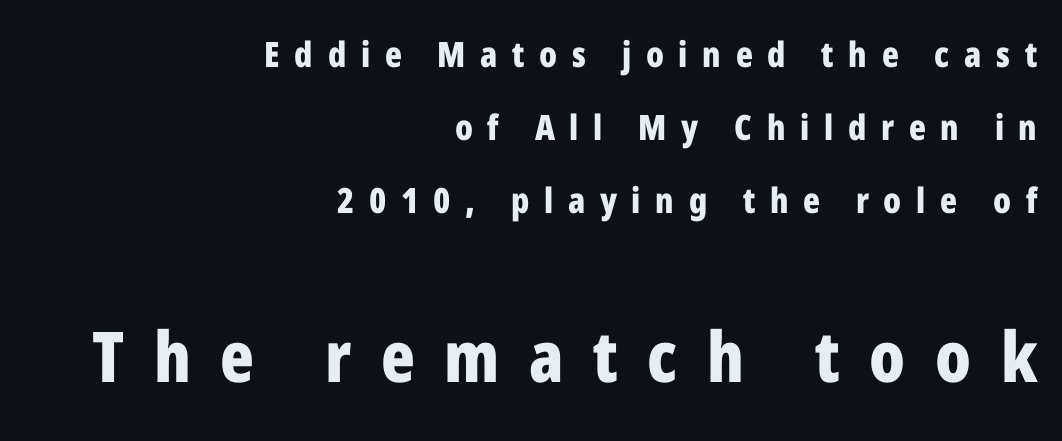
{"serif": "no", "italic": "no", "bold": "yes", "weight": "bold", "width": "condensed", "stroke_contrast": "low", "x_height": "medium", "monospaced": "no", "underline": "no", "align": "right", "line_spacing": "loose", "line_spacing_ratio": 2.08, "letter_spacing": "wide", "letter_spacing_em": 0.42, "larger_block": "second", "size_ratio": 2.0, "glyph_px": 70}
